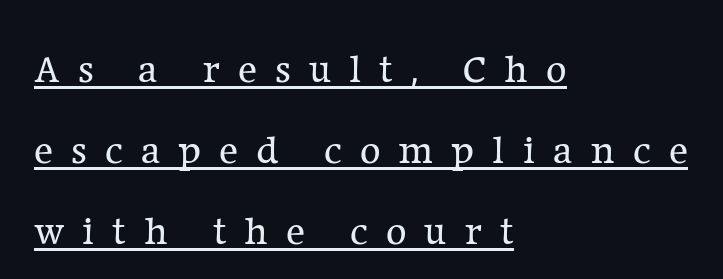
Q: Is the text bold? A: No.
Q: Is the text italic (slanted)? A: No, it is upright.
Q: Is the typeface a serif or a sans-serif typeface? A: Serif.
Q: Is the text underlined? A: Yes.
Q: How is the paragraph aligned? A: Left-aligned.
Q: Is the spacing between letters normal or unusually wide? A: Unusually wide.
Q: Is the spacing between lines tight, normal or loose? A: Loose.
Q: Width (condensed, normal, or wide)? A: Normal.
Q: Stroke contrast? A: Low.
Q: x-height? A: Medium.
Q: Monospaced? A: No.
